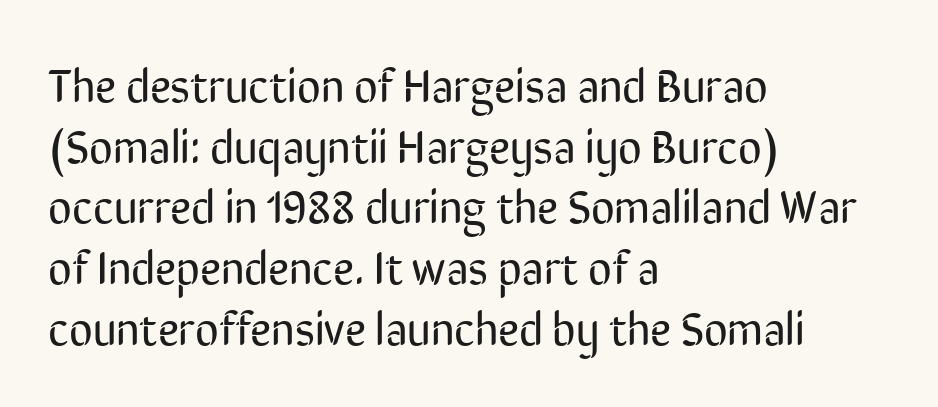
Do the characters align in a grid? No, the font is proportional. Quick note: not italic, upright. Vertical spacing — default. Stroke thickness stays within the range of a standard reading face or lighter.
